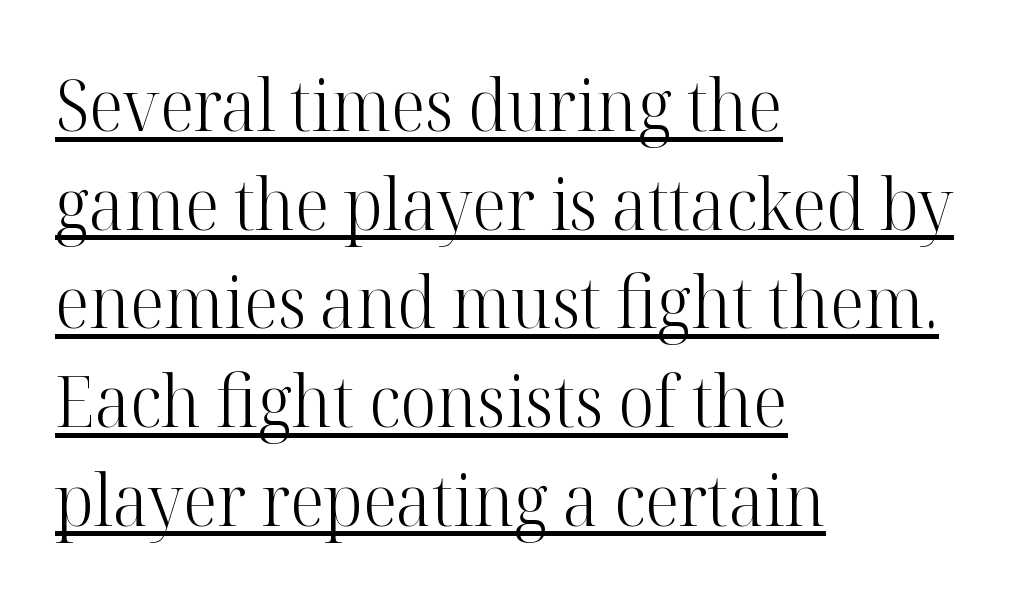
The image shows 71 px light serif type, upright; set left-aligned, normal line spacing (1.39x), normal letter spacing, underlined; high stroke contrast and a medium x-height.
